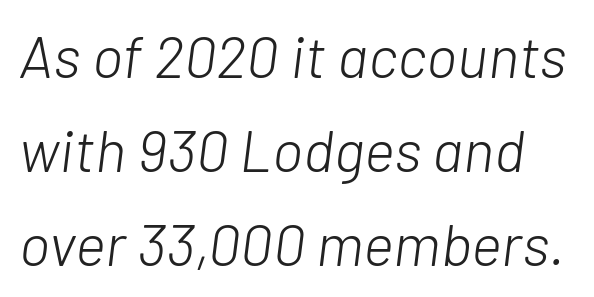
The image shows 59 px light type, italic (leaning right); set normal line spacing (1.59x), normal letter spacing, not underlined; low stroke contrast and a medium x-height.
